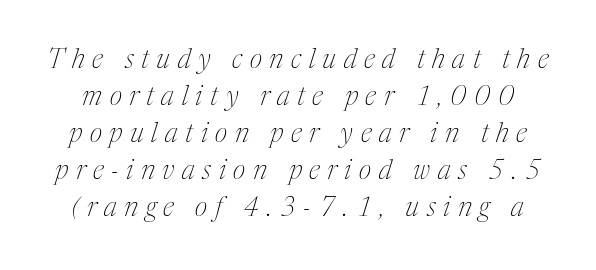
Leading: standard. Summary of weight: not heavy and not bold. The tracking reads as deliberately expanded to a designer's eye. A bare baseline throughout the passage. Posture: slanted.
